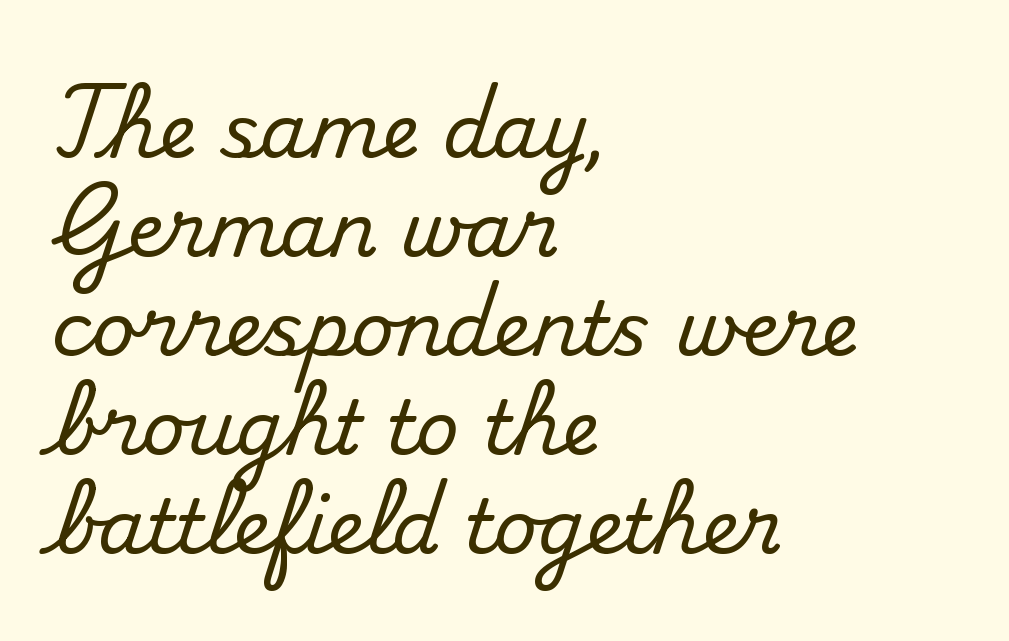
Q: Is the text italic (slanted)? A: Yes.
Q: Is the typeface a serif or a sans-serif typeface? A: Serif.
Q: Is the text underlined? A: No.
Q: How is the paragraph aligned? A: Left-aligned.
Q: Is the spacing between letters normal or unusually wide? A: Normal.
Q: Is the spacing between lines tight, normal or loose? A: Normal.
Q: Width (condensed, normal, or wide)? A: Normal.
Q: Stroke contrast? A: Medium.
Q: x-height? A: Small.
Q: Monospaced? A: No.
